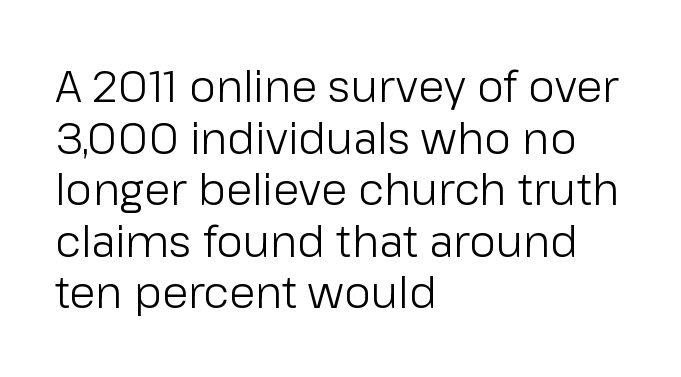
Note the varied advance widths — an 'i' is clearly narrower than an 'm'. The characters display no serif detailing; their extremities are plain. The paragraph shown leans on its left margin. Quick note: underline off. The font sits on the lighter half of the weight spectrum, regular included. This rendering leaves character spacing at its baseline value.
